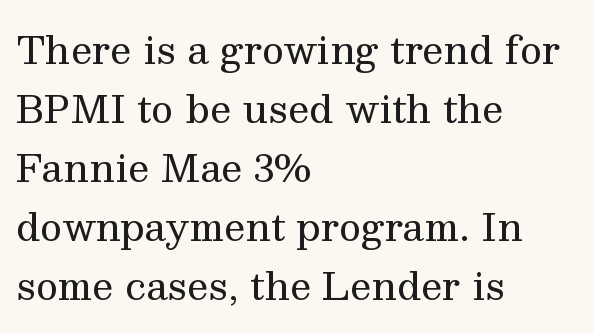
The image shows 38 px regular-weight serif type, upright; set left-aligned, normal line spacing (1.55x), normal letter spacing, not underlined; medium stroke contrast and a medium x-height.
